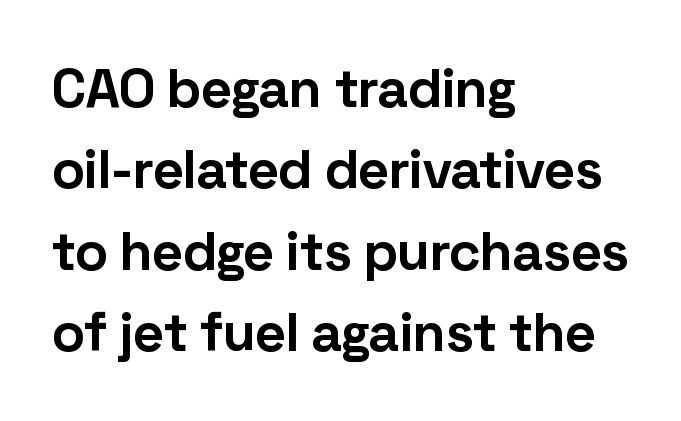
The image shows 55 px bold sans-serif type, upright; set left-aligned, normal line spacing (1.48x), normal letter spacing, not underlined; low stroke contrast and a medium x-height.
